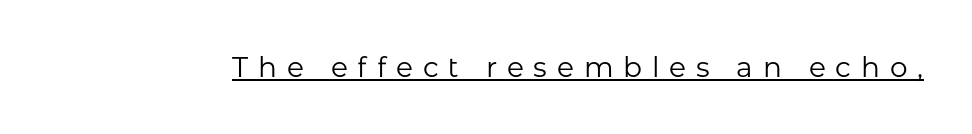
The image shows 28 px regular-weight sans-serif type, upright; set unusually wide letter spacing (+0.35 em), underlined; low stroke contrast and a medium x-height.
